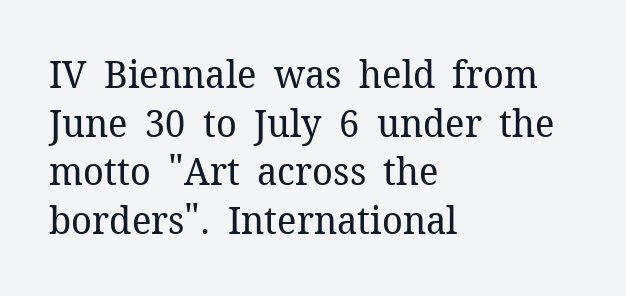
Q: Is the text bold? A: No.
Q: Is the text italic (slanted)? A: No, it is upright.
Q: Is the typeface a serif or a sans-serif typeface? A: Serif.
Q: Is the text underlined? A: No.
Q: How is the paragraph aligned? A: Left-aligned.
Q: Is the spacing between letters normal or unusually wide? A: Normal.
Q: Is the spacing between lines tight, normal or loose? A: Normal.
Q: Width (condensed, normal, or wide)? A: Normal.
Q: Stroke contrast? A: Low.
Q: x-height? A: Medium.
Q: Monospaced? A: No.
